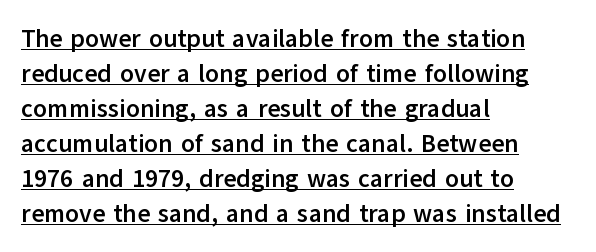
The image shows 25 px bold type, upright; set left-aligned, normal line spacing (1.4x), normal letter spacing, underlined.
